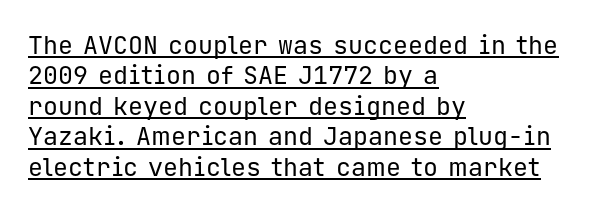
{"italic": "no", "bold": "no", "underline": "yes", "align": "left", "line_spacing_ratio": 1.22, "letter_spacing": "normal", "letter_spacing_em": 0.0, "glyph_px": 25}
